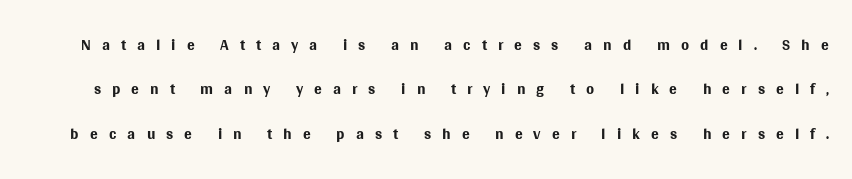
Q: Is the text bold? A: No.
Q: Is the text italic (slanted)? A: No, it is upright.
Q: Is the text underlined? A: No.
Q: Is the spacing between letters normal or unusually wide? A: Unusually wide.
Q: Is the spacing between lines tight, normal or loose? A: Loose.
